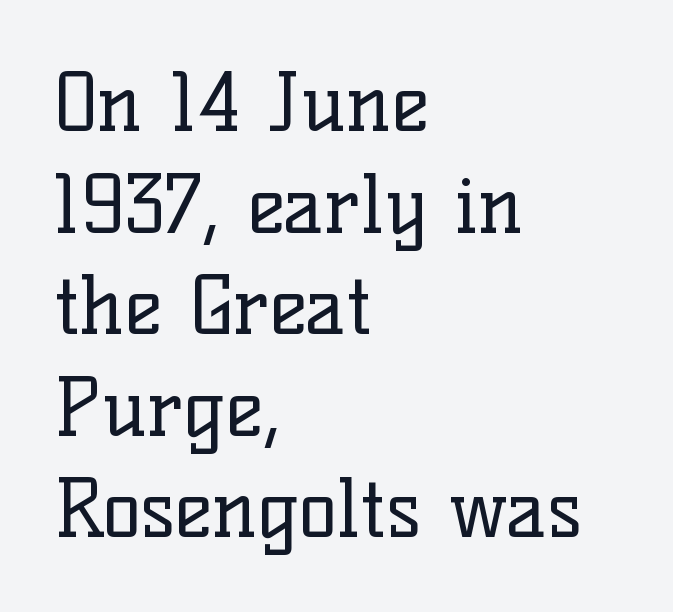
The image shows 80 px regular-weight serif type, upright; set left-aligned, normal line spacing (1.27x), normal letter spacing, not underlined; low stroke contrast and a medium x-height.
